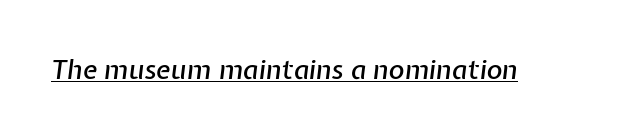
Quick note: italic. Spacing between characters is what you'd get straight out of the box. Notice how a bar underscores the lettering throughout.
